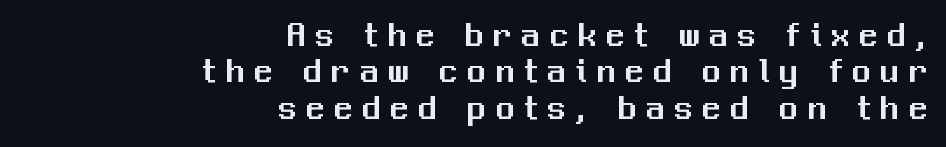
The image shows 37 px sans-serif type, upright; set right-aligned, tight line spacing (0.98x), unusually wide letter spacing (+0.26 em), not underlined; medium stroke contrast and a medium x-height.
